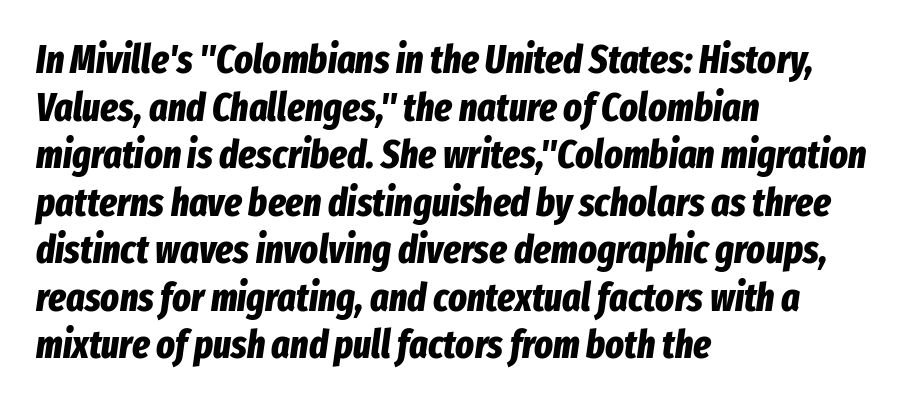
The image shows 39 px bold, condensed type, italic (leaning right); set left-aligned, line spacing 1.22x, normal letter spacing, not underlined; low stroke contrast and a medium x-height.
